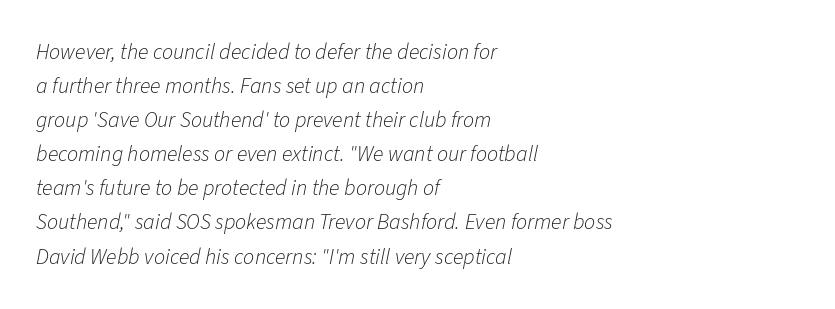
Q: Is the text bold? A: No.
Q: Is the text italic (slanted)? A: Yes, it leans right by about 11 degrees.
Q: Is the text underlined? A: No.
Q: How is the paragraph aligned? A: Left-aligned.
Q: Is the spacing between letters normal or unusually wide? A: Normal.
Q: Is the spacing between lines tight, normal or loose? A: Normal.
